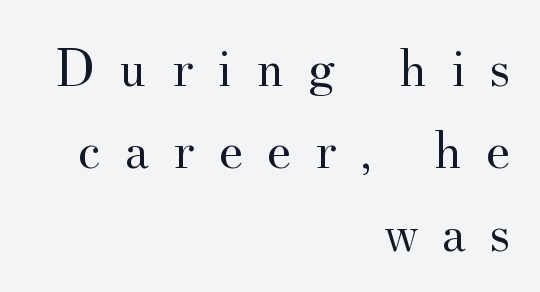
The image shows 55 px regular-weight serif type, upright; set right-aligned, normal line spacing (1.5x), unusually wide letter spacing (+0.44 em), not underlined; medium stroke contrast and a small x-height.
